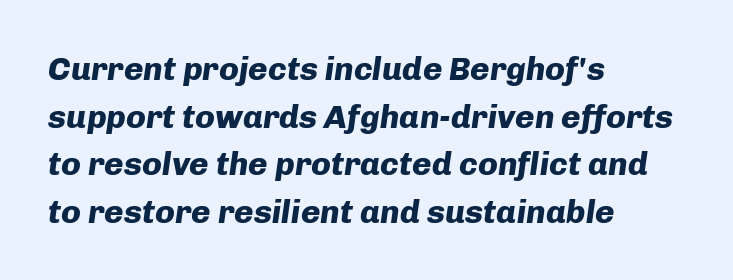
The letters advance in unequal steps, a hallmark of proportional type. What stands out about the letter spacing? Nothing — it is the standard amount. Emphasis-style slanted type is in use. Decoration check: the copy has no underline. The rendering uses a bold face; every stroke is thick and dark. This sample is left-justified, so line endings fall wherever the words run out.
